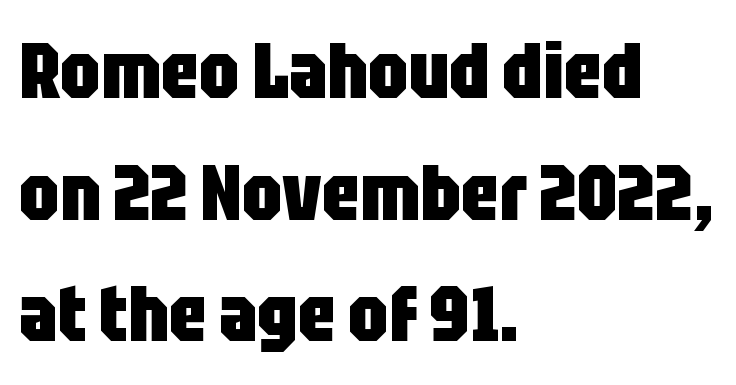
The image shows 79 px heavy, condensed sans-serif type, upright; set left-aligned, normal line spacing (1.54x), normal letter spacing, not underlined; low stroke contrast and a large x-height.
